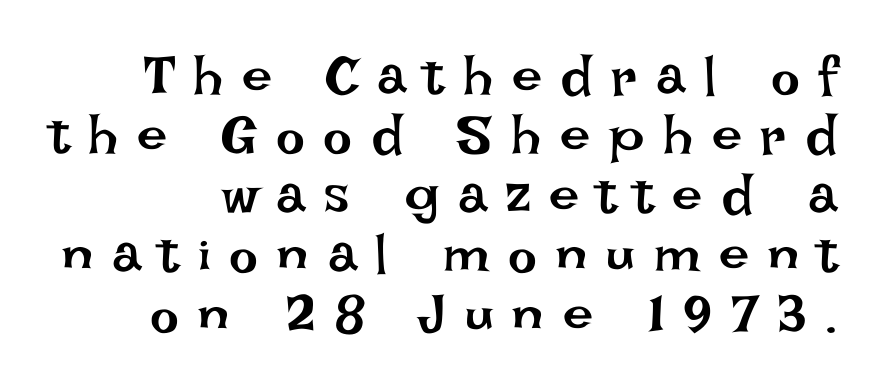
The image shows 54 px regular-weight type, upright; set tight line spacing (1.1x), unusually wide letter spacing (+0.35 em), not underlined; low stroke contrast and a large x-height.
